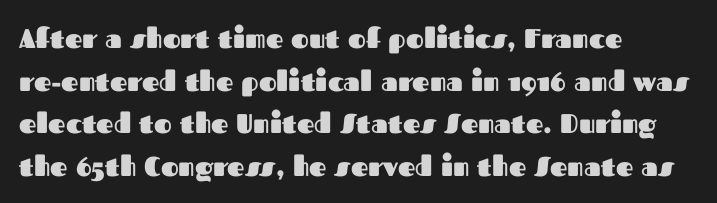
The image shows 27 px bold type, upright; set left-aligned, normal line spacing (1.58x), normal letter spacing, not underlined.
